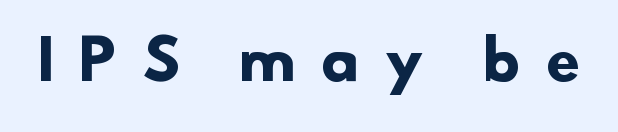
{"serif": "no", "bold": "yes", "weight": "heavy", "width": "normal", "stroke_contrast": "low", "x_height": "small", "monospaced": "no", "underline": "no", "letter_spacing": "wide", "letter_spacing_em": 0.49, "glyph_px": 54}
